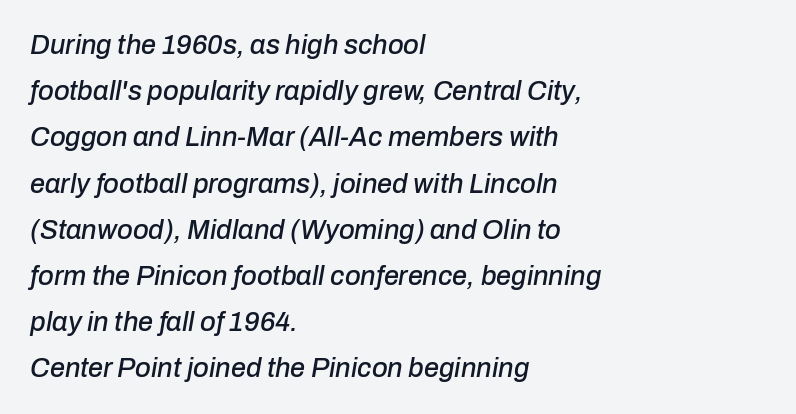
Q: Is the text italic (slanted)? A: Yes, it leans right by about 10 degrees.
Q: Is the text underlined? A: No.
Q: How is the paragraph aligned? A: Left-aligned.
Q: Is the spacing between letters normal or unusually wide? A: Normal.
